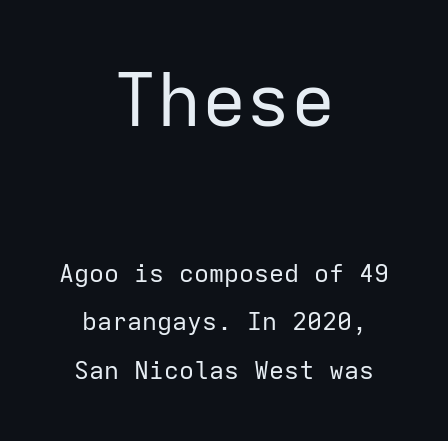
Q: Is the text bold? A: No.
Q: Is the text italic (slanted)? A: No, it is upright.
Q: Is the typeface a serif or a sans-serif typeface? A: Sans-serif.
Q: Is the text underlined? A: No.
Q: How is the paragraph aligned? A: Centered.
Q: Is the spacing between letters normal or unusually wide? A: Normal.
Q: Is the spacing between lines tight, normal or loose? A: Loose.
Q: Which block of text is set in a larger size, the first (top) or the second (bottom)? A: The first (top) one.
Q: Width (condensed, normal, or wide)? A: Normal.
Q: Stroke contrast? A: Low.
Q: x-height? A: Medium.
Q: Monospaced? A: Yes.
